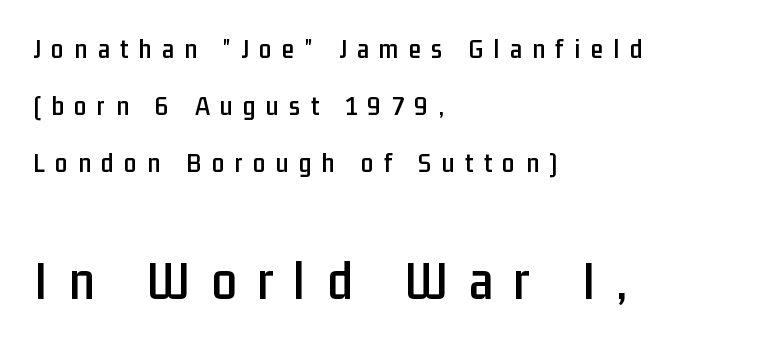
The image shows 56 px condensed sans-serif type, upright; set left-aligned, loose line spacing (2.04x), unusually wide letter spacing (+0.37 em), not underlined; the second (bottom) block is 2.0x larger; low stroke contrast and a medium x-height.
